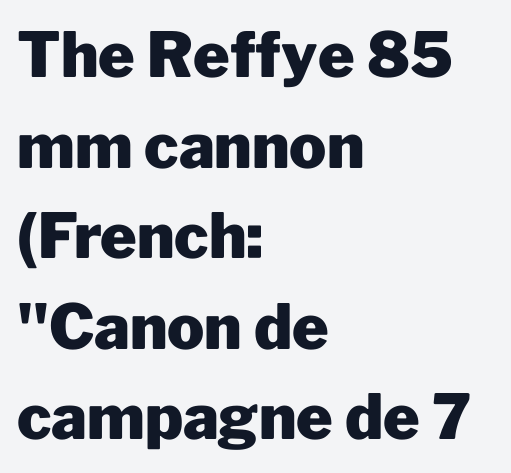
The image shows 62 px heavy sans-serif type, upright; set left-aligned, normal line spacing (1.46x), normal letter spacing, not underlined; low stroke contrast and a medium x-height.
